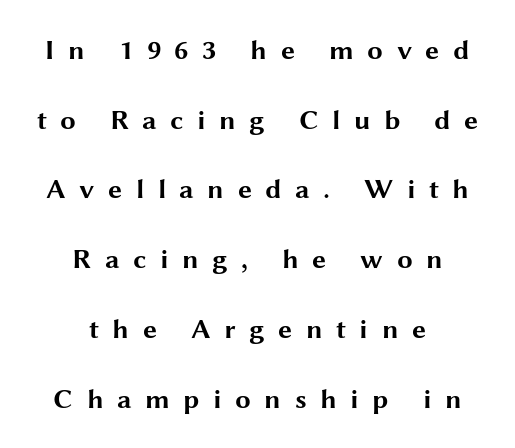
Looks like regular typesetting: each glyph gets only the width it needs. Descenders are the only things crossing below the line. The letters stand straight up with perfectly vertical stems. Serif or sans? Sans — the stroke terminals are bare. This rendering widens character spacing well past its baseline value. Notice the wide empty band between every row — that's loose leading.
